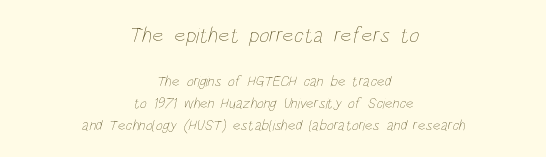
{"bold": "no", "underline": "no", "align": "center", "line_spacing": "normal", "line_spacing_ratio": 1.46, "letter_spacing": "normal", "letter_spacing_em": 0.0, "larger_block": "first", "size_ratio": 1.47, "glyph_px": 22}
